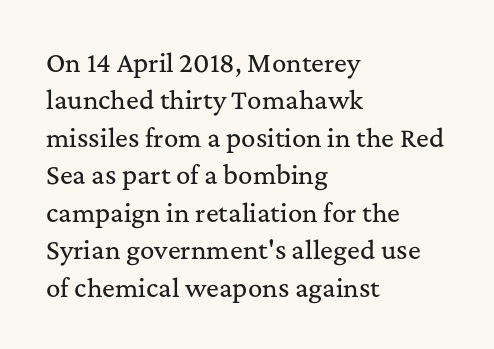
{"italic": "no", "underline": "no", "align": "left", "line_spacing": "normal", "line_spacing_ratio": 1.56, "letter_spacing": "normal", "letter_spacing_em": 0.0, "glyph_px": 24}
